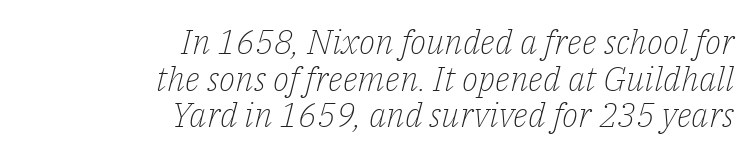
{"serif": "yes", "italic": "yes", "lean": "right", "slant_degrees": 14, "bold": "no", "weight": "light", "width": "normal", "stroke_contrast": "low", "x_height": "medium", "monospaced": "no", "underline": "no", "align": "right", "line_spacing": "tight", "line_spacing_ratio": 1.08, "letter_spacing": "normal", "letter_spacing_em": 0.0, "glyph_px": 34}
